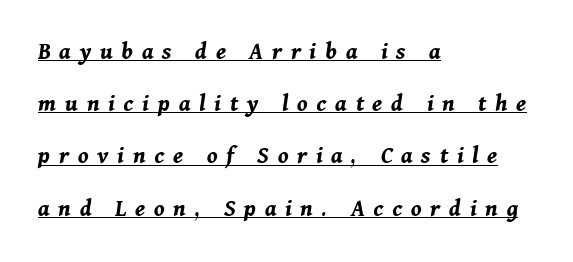
Q: Is the text bold? A: Yes.
Q: Is the text italic (slanted)? A: Yes, it leans right by about 11 degrees.
Q: Is the text underlined? A: Yes.
Q: How is the paragraph aligned? A: Left-aligned.
Q: Is the spacing between letters normal or unusually wide? A: Unusually wide.
Q: Is the spacing between lines tight, normal or loose? A: Loose.
